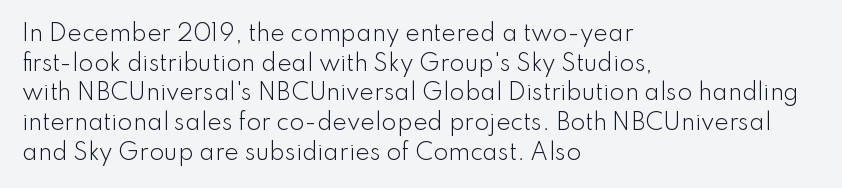
Q: Is the text bold? A: No.
Q: Is the text italic (slanted)? A: No, it is upright.
Q: Is the text underlined? A: No.
Q: How is the paragraph aligned? A: Left-aligned.
Q: Is the spacing between letters normal or unusually wide? A: Normal.
Q: Is the spacing between lines tight, normal or loose? A: Normal.
